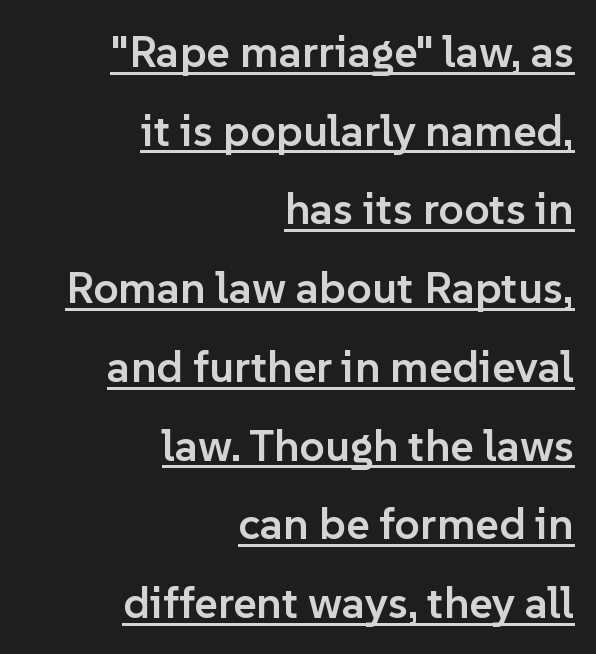
Q: Is the text bold? A: Semi-bold.
Q: Is the text italic (slanted)? A: No, it is upright.
Q: Is the typeface a serif or a sans-serif typeface? A: Sans-serif.
Q: Is the text underlined? A: Yes.
Q: How is the paragraph aligned? A: Right-aligned.
Q: Is the spacing between letters normal or unusually wide? A: Normal.
Q: Width (condensed, normal, or wide)? A: Normal.
Q: Stroke contrast? A: Low.
Q: x-height? A: Medium.
Q: Monospaced? A: No.
